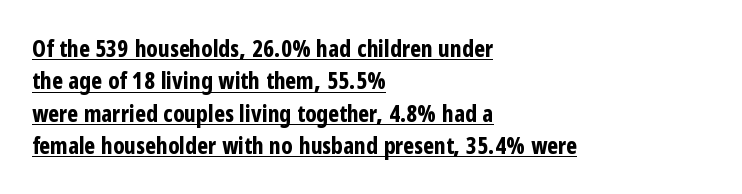
{"italic": "no", "bold": "yes", "underline": "yes", "align": "left", "line_spacing": "normal", "line_spacing_ratio": 1.41, "letter_spacing": "normal", "letter_spacing_em": 0.0, "glyph_px": 23}
